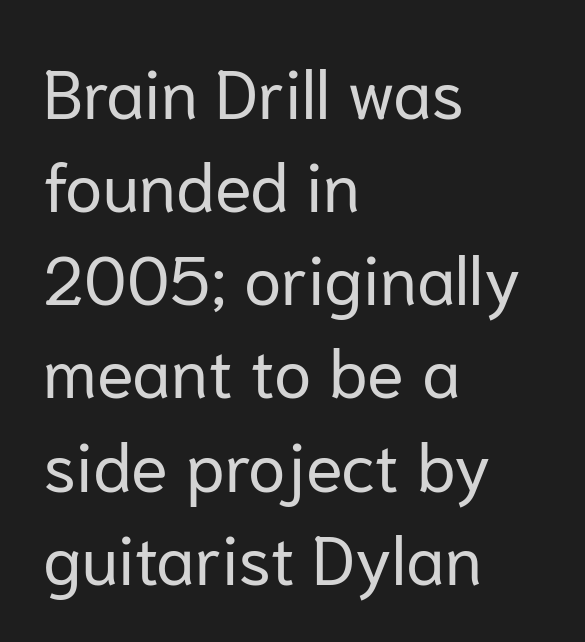
The image shows 68 px regular-weight sans-serif type, upright; set left-aligned, normal line spacing (1.37x), normal letter spacing, not underlined; low stroke contrast and a medium x-height.
